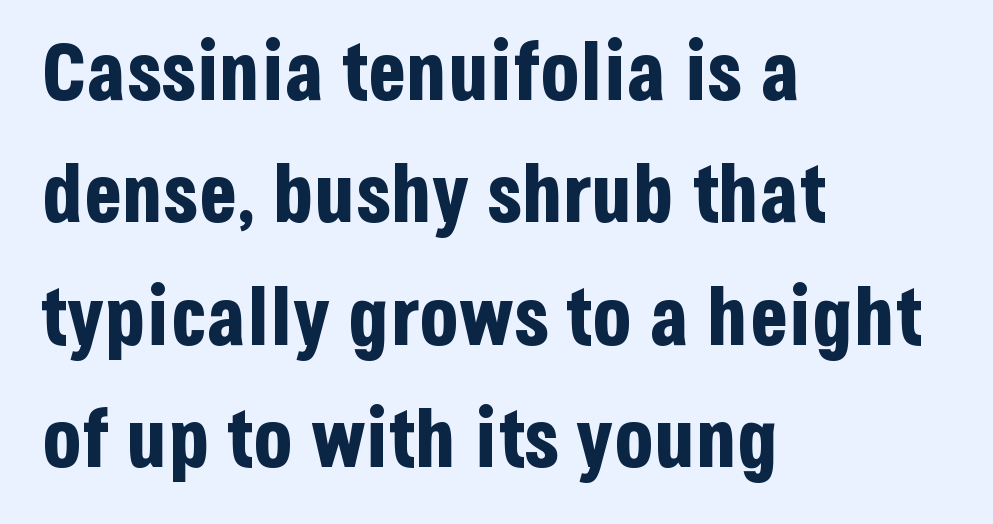
Q: Is the text bold? A: Yes.
Q: Is the text italic (slanted)? A: No, it is upright.
Q: Is the typeface a serif or a sans-serif typeface? A: Sans-serif.
Q: Is the text underlined? A: No.
Q: How is the paragraph aligned? A: Left-aligned.
Q: Is the spacing between letters normal or unusually wide? A: Normal.
Q: Is the spacing between lines tight, normal or loose? A: Normal.
Q: Width (condensed, normal, or wide)? A: Condensed.
Q: Stroke contrast? A: Low.
Q: x-height? A: Large.
Q: Monospaced? A: No.
